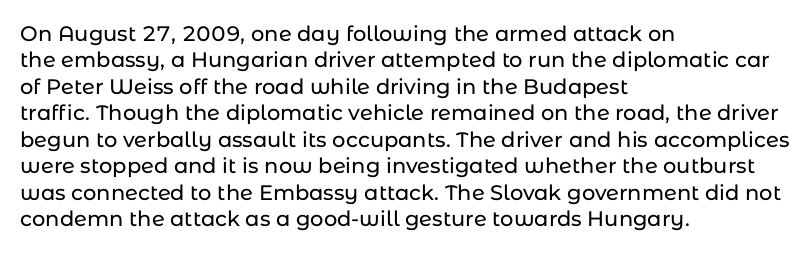
{"italic": "no", "underline": "no", "align": "left", "line_spacing": "normal", "line_spacing_ratio": 1.26, "letter_spacing": "normal", "letter_spacing_em": 0.0, "glyph_px": 21}
